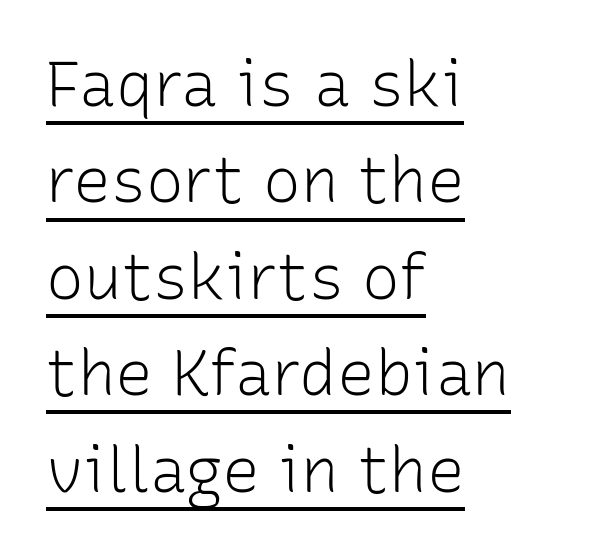
Nope, not italic — everything's standing straight. The weight tops out at a normal text grade. Line starts are locked; line ends wander. Spacing verdict: proportional, widths tailored to each character. Tracking value appears to be zero — textbook default spacing. These lines sit exactly where default settings would place them.
